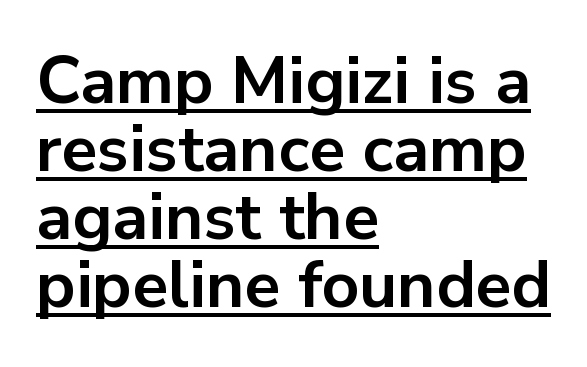
Q: Is the text bold? A: Yes.
Q: Is the text italic (slanted)? A: No, it is upright.
Q: Is the typeface a serif or a sans-serif typeface? A: Sans-serif.
Q: Is the text underlined? A: Yes.
Q: How is the paragraph aligned? A: Left-aligned.
Q: Is the spacing between letters normal or unusually wide? A: Normal.
Q: Is the spacing between lines tight, normal or loose? A: Tight.
Q: Width (condensed, normal, or wide)? A: Normal.
Q: Stroke contrast? A: Low.
Q: x-height? A: Medium.
Q: Monospaced? A: No.
